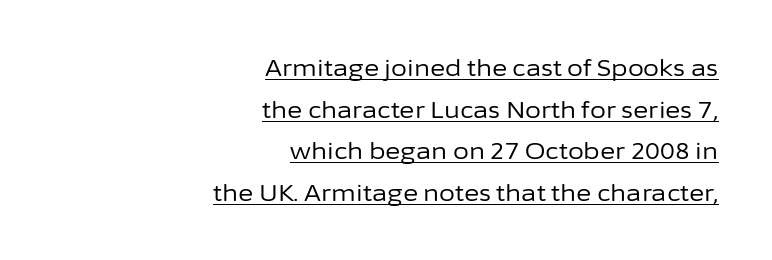
The image shows 23 px text type, upright; set right-aligned, line spacing 1.81x, normal letter spacing, underlined.
